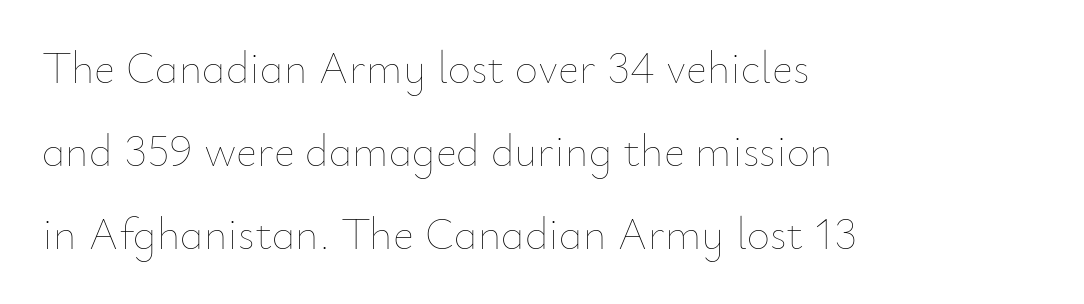
The image shows 45 px thin type, upright; set left-aligned, line spacing 1.84x, normal letter spacing, not underlined; low stroke contrast and a small x-height.
